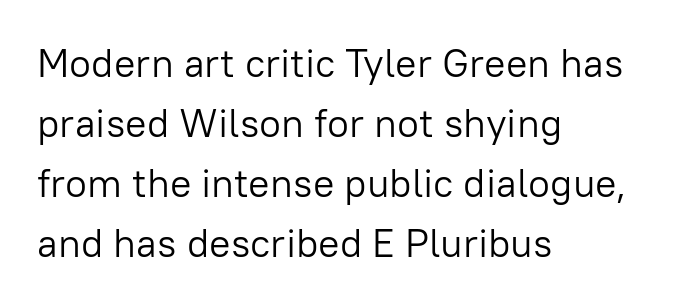
The image shows 40 px light sans-serif type, upright; set left-aligned, normal line spacing (1.5x), normal letter spacing, not underlined; low stroke contrast and a medium x-height.
